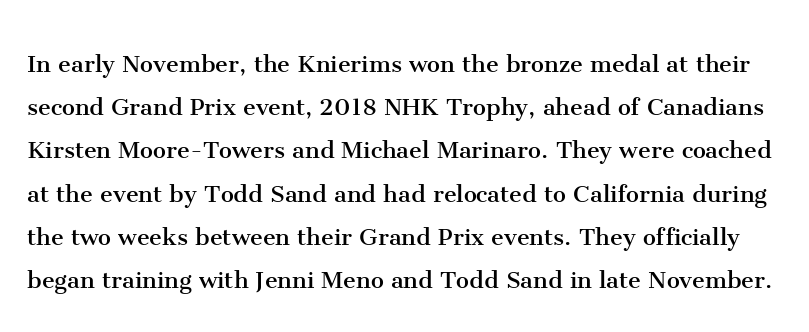
This sample uses an upright cut, with every glyph sitting square on the baseline. These lines are rendered in a variable-pitch font. The font is comparable to plain body text, perhaps lighter. The strip under each line holds only bare page. Students, note that the glyphs here touch the page at normal intervals.
